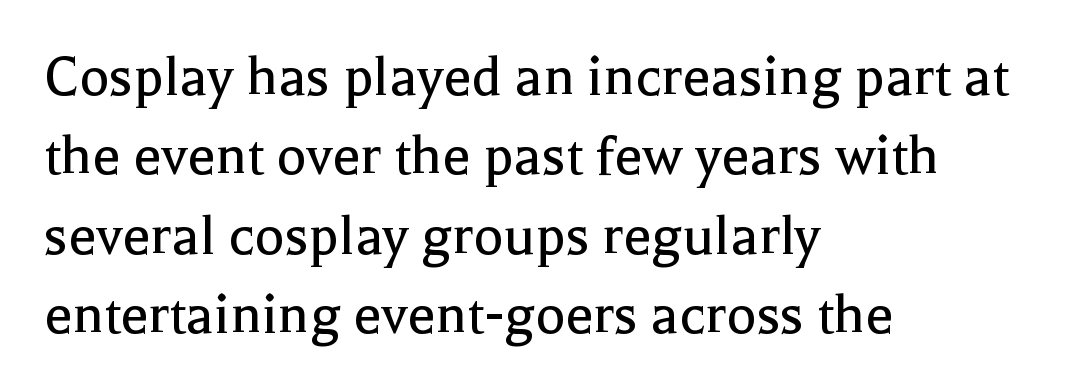
{"serif": "yes", "italic": "no", "bold": "no", "weight": "regular", "width": "normal", "x_height": "medium", "monospaced": "no", "underline": "no", "align": "left", "line_spacing": "normal", "line_spacing_ratio": 1.26, "letter_spacing": "normal", "letter_spacing_em": 0.0, "glyph_px": 63}
